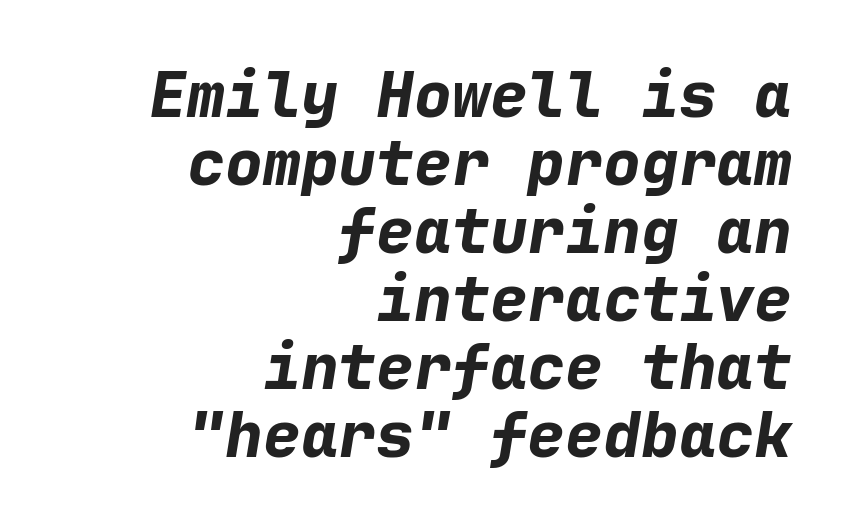
{"italic": "yes", "lean": "right", "slant_degrees": 9, "bold": "yes", "weight": "bold", "width": "normal", "stroke_contrast": "low", "x_height": "medium", "monospaced": "yes", "underline": "no", "align": "right", "line_spacing": "tight", "line_spacing_ratio": 1.08, "letter_spacing": "normal", "letter_spacing_em": 0.0, "glyph_px": 63}
